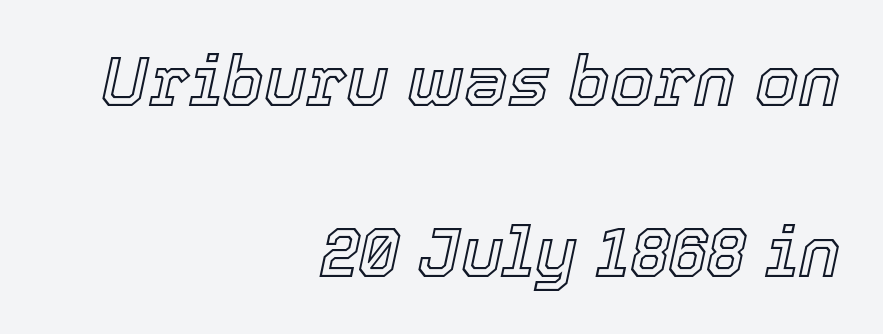
Q: Is the text italic (slanted)? A: Yes, it leans right by about 12 degrees.
Q: Is the text underlined? A: No.
Q: How is the paragraph aligned? A: Right-aligned.
Q: Is the spacing between letters normal or unusually wide? A: Normal.
Q: Is the spacing between lines tight, normal or loose? A: Loose.
Q: Width (condensed, normal, or wide)? A: Normal.
Q: x-height? A: Medium.
Q: Monospaced? A: No.
